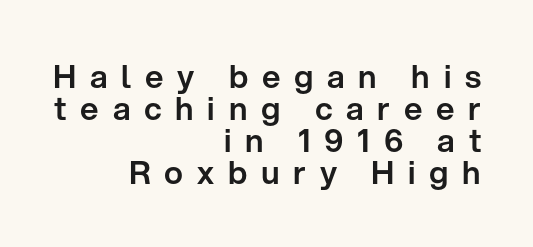
Q: Is the text italic (slanted)? A: No, it is upright.
Q: Is the typeface a serif or a sans-serif typeface? A: Sans-serif.
Q: Is the text underlined? A: No.
Q: How is the paragraph aligned? A: Right-aligned.
Q: Is the spacing between letters normal or unusually wide? A: Unusually wide.
Q: Is the spacing between lines tight, normal or loose? A: Tight.
Q: Width (condensed, normal, or wide)? A: Normal.
Q: Stroke contrast? A: Low.
Q: x-height? A: Medium.
Q: Monospaced? A: No.
